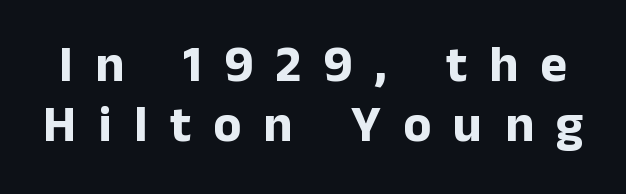
The image shows 51 px bold sans-serif type, upright; set line spacing 1.18x, unusually wide letter spacing (+0.44 em), not underlined; low stroke contrast and a medium x-height.
